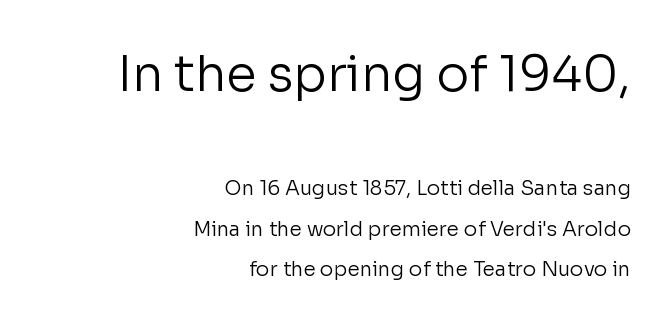
The image shows 49 px regular-weight sans-serif type, upright; set right-aligned, loose line spacing (2.02x), normal letter spacing, not underlined; the first (top) block is 2.45x larger; low stroke contrast and a medium x-height.
